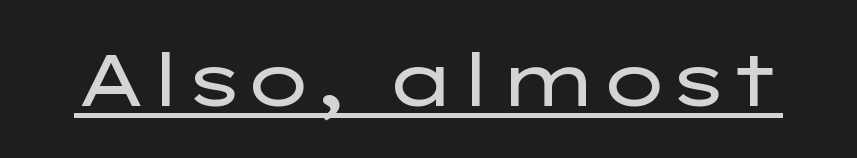
{"serif": "no", "italic": "no", "bold": "no", "weight": "regular", "width": "wide", "stroke_contrast": "low", "x_height": "medium", "monospaced": "no", "underline": "yes", "letter_spacing": "normal", "letter_spacing_em": 0.0, "glyph_px": 73}
